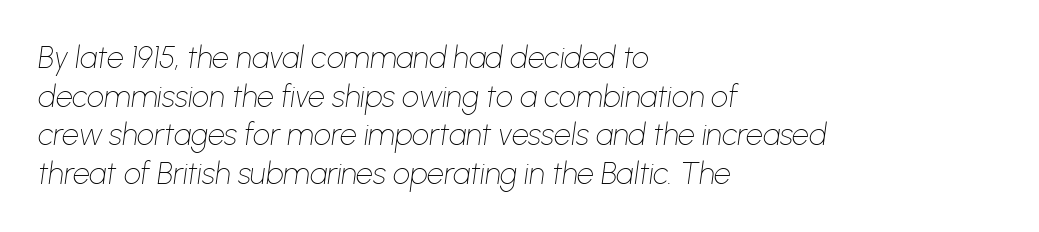
Q: Is the text bold? A: No.
Q: Is the text italic (slanted)? A: Yes, it leans right by about 8 degrees.
Q: Is the text underlined? A: No.
Q: How is the paragraph aligned? A: Left-aligned.
Q: Is the spacing between letters normal or unusually wide? A: Normal.
Q: Is the spacing between lines tight, normal or loose? A: Normal.
Q: Width (condensed, normal, or wide)? A: Normal.
Q: Stroke contrast? A: Low.
Q: x-height? A: Medium.
Q: Monospaced? A: No.
